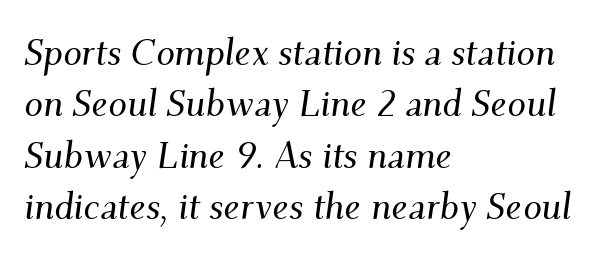
The image shows 37 px serif type, italic (leaning right); set left-aligned, normal line spacing (1.39x), normal letter spacing, not underlined; medium stroke contrast and a small x-height.
